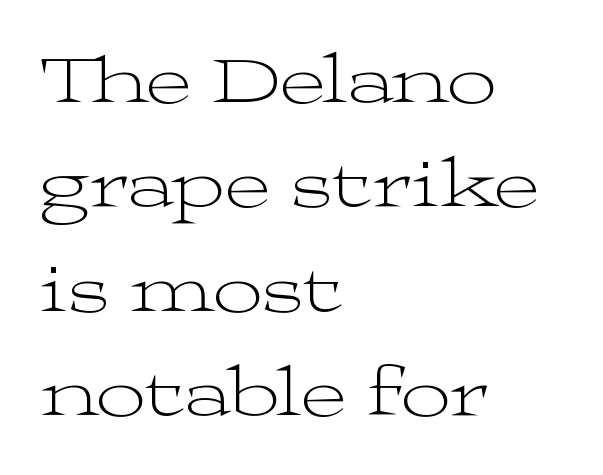
Q: Is the text bold? A: No.
Q: Is the text italic (slanted)? A: No, it is upright.
Q: Is the typeface a serif or a sans-serif typeface? A: Serif.
Q: Is the text underlined? A: No.
Q: How is the paragraph aligned? A: Left-aligned.
Q: Is the spacing between letters normal or unusually wide? A: Normal.
Q: Is the spacing between lines tight, normal or loose? A: Normal.
Q: Width (condensed, normal, or wide)? A: Wide.
Q: Stroke contrast? A: Medium.
Q: x-height? A: Medium.
Q: Monospaced? A: No.
